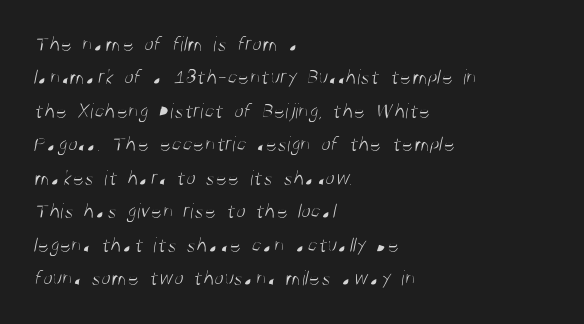
The rendering uses a moderate line-height, typical for paragraphs. Each row of text sits above clean, open space. Stroke mass is kept to a normal reading level or below. One-word summary of the alignment: left. Default kerning and tracking; the words read as compact shapes.
